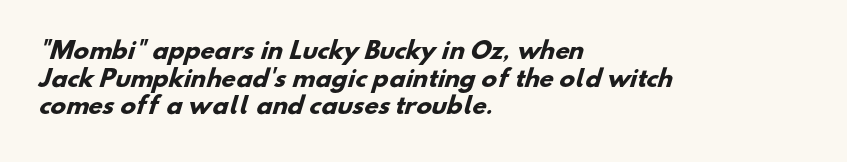
The passage is arranged the way most books set body copy — flush left. Each glyph is drawn with heavy, bold strokes. This sample uses plain, unmodified letter spacing. Only glyphs here, with clear space below each row.
